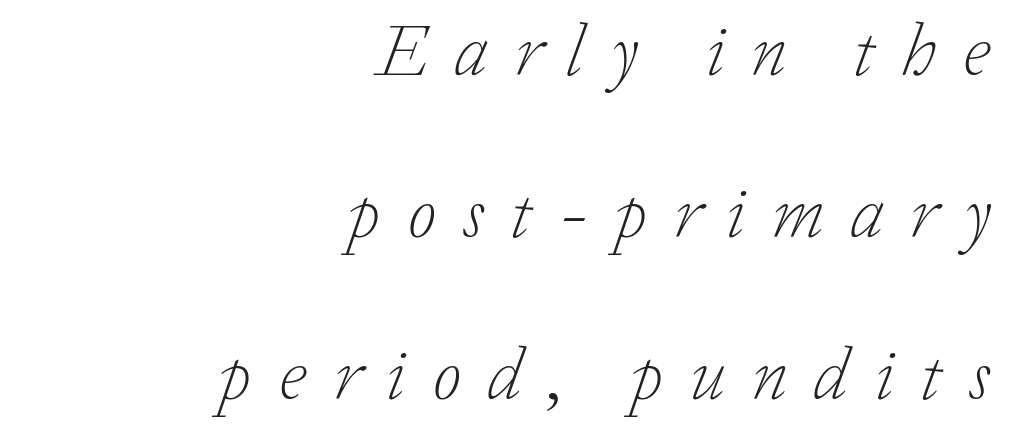
{"serif": "yes", "italic": "yes", "lean": "right", "slant_degrees": 20, "bold": "no", "weight": "light", "width": "normal", "stroke_contrast": "low", "x_height": "medium", "monospaced": "no", "underline": "no", "align": "right", "line_spacing": "loose", "line_spacing_ratio": 2.19, "letter_spacing": "wide", "letter_spacing_em": 0.36, "glyph_px": 74}
